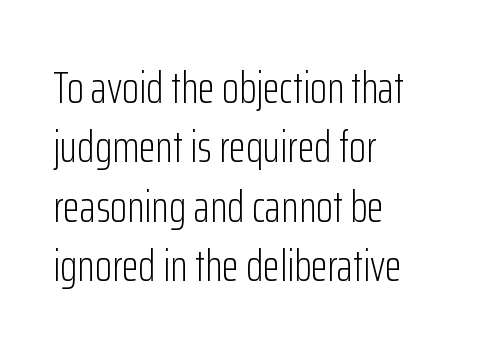
Q: Is the text bold? A: No.
Q: Is the text italic (slanted)? A: No, it is upright.
Q: Is the typeface a serif or a sans-serif typeface? A: Sans-serif.
Q: Is the text underlined? A: No.
Q: How is the paragraph aligned? A: Left-aligned.
Q: Is the spacing between letters normal or unusually wide? A: Normal.
Q: Is the spacing between lines tight, normal or loose? A: Normal.
Q: Width (condensed, normal, or wide)? A: Condensed.
Q: Stroke contrast? A: Low.
Q: x-height? A: Medium.
Q: Monospaced? A: No.
